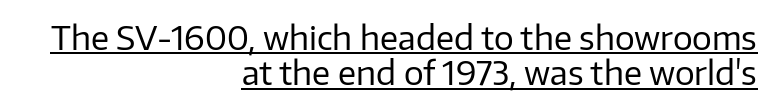
Q: Is the text bold? A: No.
Q: Is the text italic (slanted)? A: No, it is upright.
Q: Is the typeface a serif or a sans-serif typeface? A: Sans-serif.
Q: Is the text underlined? A: Yes.
Q: How is the paragraph aligned? A: Right-aligned.
Q: Is the spacing between letters normal or unusually wide? A: Normal.
Q: Is the spacing between lines tight, normal or loose? A: Tight.
Q: Width (condensed, normal, or wide)? A: Normal.
Q: Stroke contrast? A: Low.
Q: x-height? A: Medium.
Q: Monospaced? A: No.
